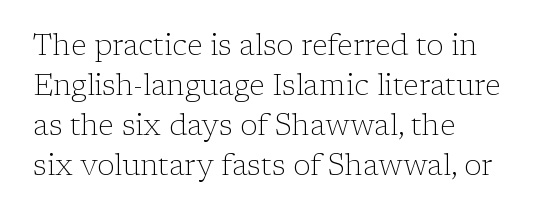
Q: Is the text bold? A: No.
Q: Is the text italic (slanted)? A: No, it is upright.
Q: Is the typeface a serif or a sans-serif typeface? A: Serif.
Q: Is the text underlined? A: No.
Q: How is the paragraph aligned? A: Left-aligned.
Q: Is the spacing between letters normal or unusually wide? A: Normal.
Q: Is the spacing between lines tight, normal or loose? A: Normal.
Q: Width (condensed, normal, or wide)? A: Normal.
Q: Stroke contrast? A: Low.
Q: x-height? A: Medium.
Q: Monospaced? A: No.
